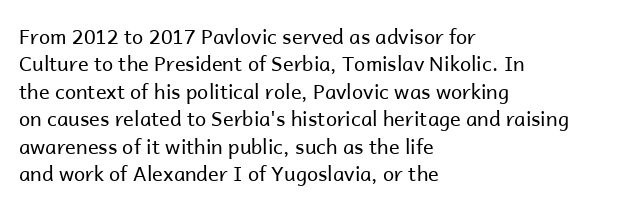
Q: Is the text bold? A: No.
Q: Is the text italic (slanted)? A: No, it is upright.
Q: Is the text underlined? A: No.
Q: How is the paragraph aligned? A: Left-aligned.
Q: Is the spacing between letters normal or unusually wide? A: Normal.
Q: Is the spacing between lines tight, normal or loose? A: Normal.
